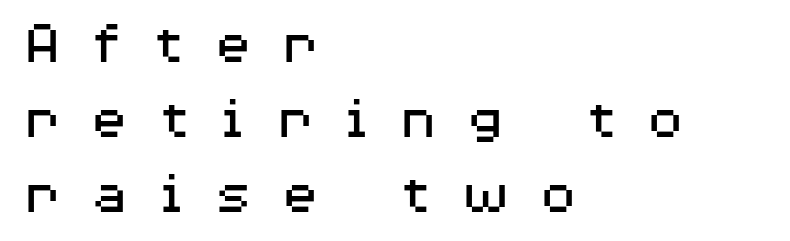
Q: Is the text bold? A: No.
Q: Is the text italic (slanted)? A: No, it is upright.
Q: Is the typeface a serif or a sans-serif typeface? A: Sans-serif.
Q: Is the text underlined? A: No.
Q: How is the paragraph aligned? A: Left-aligned.
Q: Is the spacing between letters normal or unusually wide? A: Unusually wide.
Q: Width (condensed, normal, or wide)? A: Wide.
Q: Stroke contrast? A: Medium.
Q: x-height? A: Medium.
Q: Monospaced? A: No.
